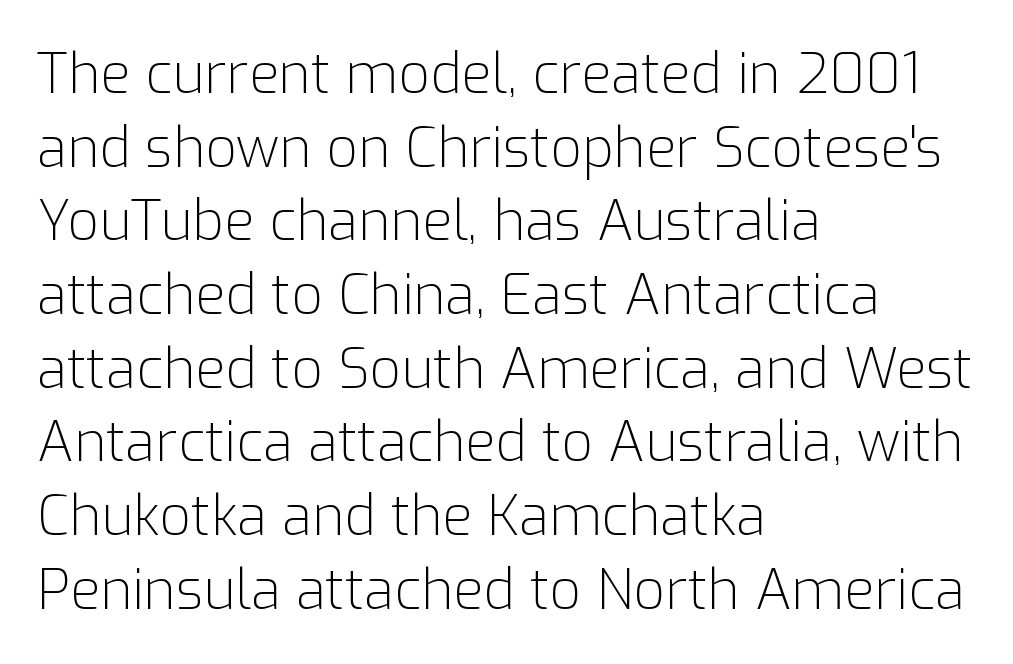
The image shows 55 px light sans-serif type, upright; set left-aligned, normal line spacing (1.34x), normal letter spacing, not underlined; low stroke contrast and a medium x-height.
